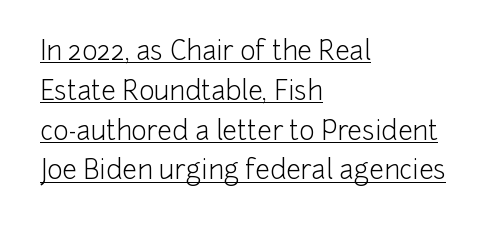
Q: Is the text bold? A: No.
Q: Is the text italic (slanted)? A: No, it is upright.
Q: Is the text underlined? A: Yes.
Q: How is the paragraph aligned? A: Left-aligned.
Q: Is the spacing between letters normal or unusually wide? A: Normal.
Q: Is the spacing between lines tight, normal or loose? A: Normal.
